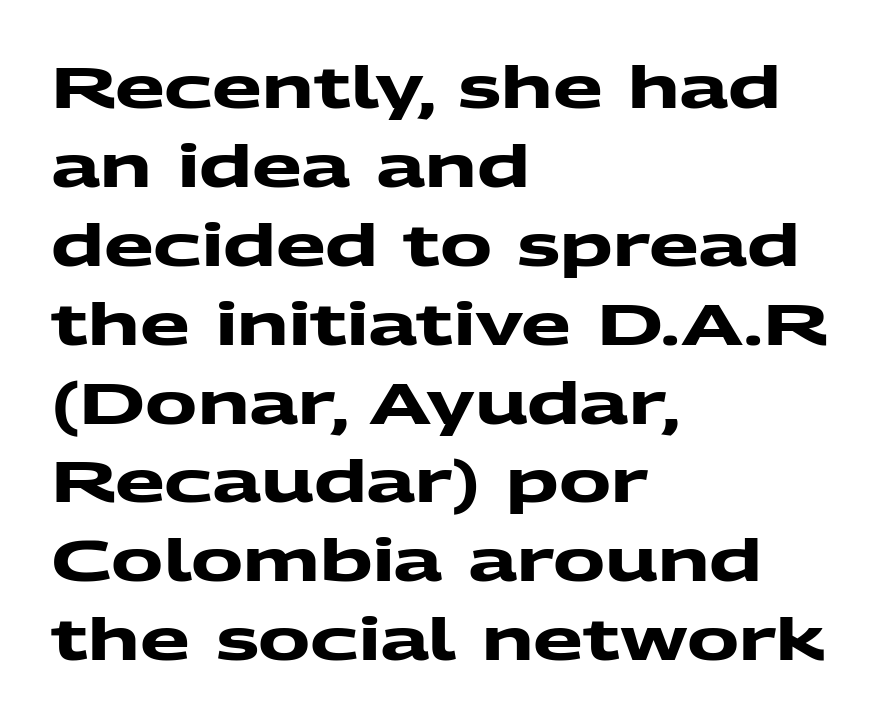
Q: Is the text bold? A: Yes.
Q: Is the typeface a serif or a sans-serif typeface? A: Sans-serif.
Q: Is the text underlined? A: No.
Q: How is the paragraph aligned? A: Left-aligned.
Q: Is the spacing between letters normal or unusually wide? A: Normal.
Q: Is the spacing between lines tight, normal or loose? A: Normal.
Q: Width (condensed, normal, or wide)? A: Wide.
Q: Stroke contrast? A: Medium.
Q: x-height? A: Medium.
Q: Monospaced? A: No.
